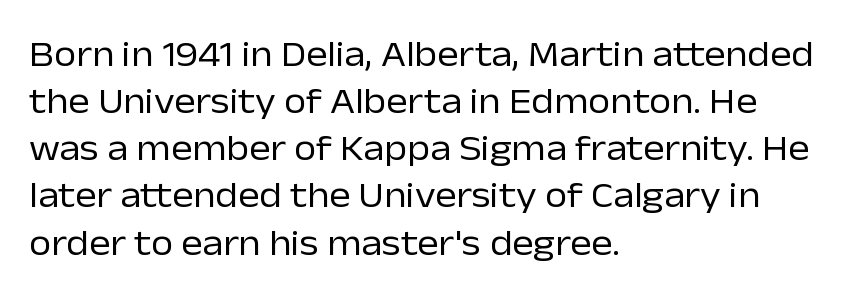
{"serif": "no", "italic": "no", "bold": "no", "weight": "regular", "width": "normal", "stroke_contrast": "low", "x_height": "medium", "monospaced": "no", "underline": "no", "align": "left", "line_spacing": "normal", "line_spacing_ratio": 1.31, "letter_spacing": "normal", "letter_spacing_em": 0.0, "glyph_px": 36}
